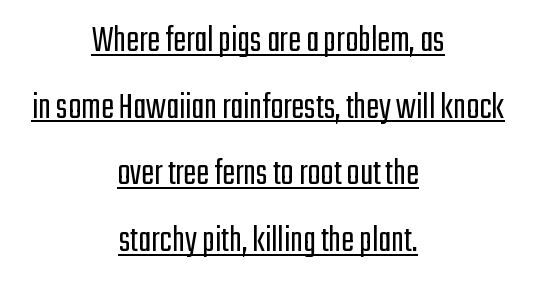
The image shows 39 px light, condensed sans-serif type, upright; set centered, line spacing 1.71x, normal letter spacing, underlined; low stroke contrast and a medium x-height.
